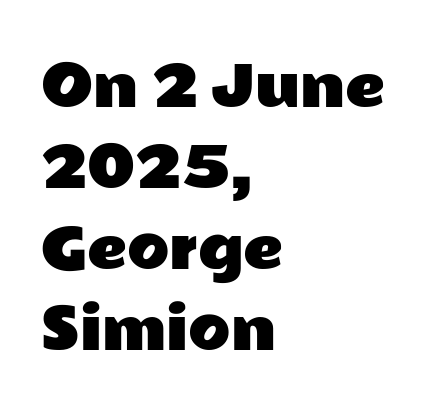
I'd call this a sans setting — the letters go barefoot. The lettering stays uniformly vertical, giving the passage a roman look. The gaps between neighbouring characters are ordinary and unremarkable. You could not count columns in this text — the font is proportionally spaced.
